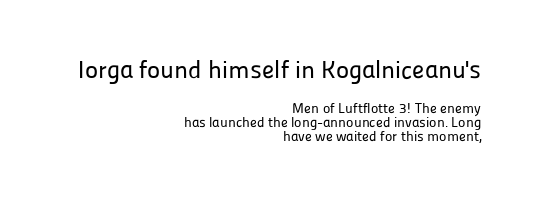
Q: Is the text italic (slanted)? A: No, it is upright.
Q: Is the text underlined? A: No.
Q: How is the paragraph aligned? A: Right-aligned.
Q: Is the spacing between letters normal or unusually wide? A: Normal.
Q: Is the spacing between lines tight, normal or loose? A: Tight.
Q: Which block of text is set in a larger size, the first (top) or the second (bottom)? A: The first (top) one.
